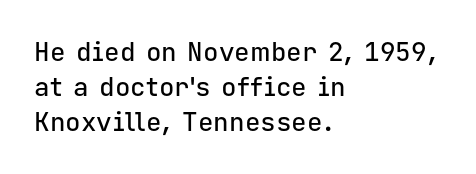
Q: Is the text italic (slanted)? A: No, it is upright.
Q: Is the text underlined? A: No.
Q: How is the paragraph aligned? A: Left-aligned.
Q: Is the spacing between letters normal or unusually wide? A: Normal.
Q: Is the spacing between lines tight, normal or loose? A: Normal.
